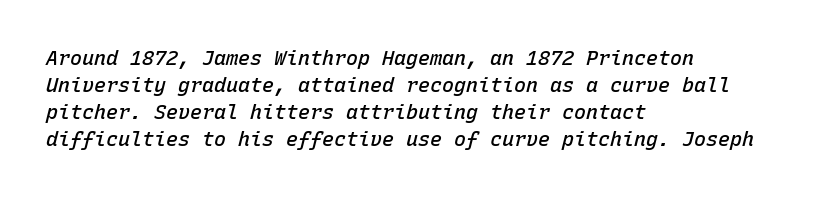
The image shows 20 px text type, italic (leaning right); set left-aligned, normal line spacing (1.35x), normal letter spacing, not underlined.
